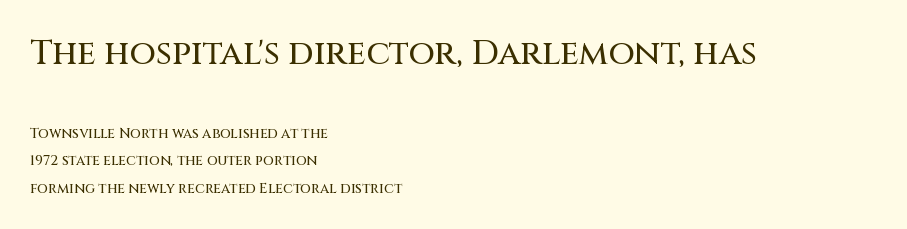
Note the varied advance widths — an 'i' is clearly narrower than an 'm'. A bare baseline throughout the passage. Typesetter's note — upper block bumped up in size, lower block left smaller. Each line starts at the same left margin while the right side varies. One glance says open: line gaps are wider than usual. The letters stand straight up with perfectly vertical stems.
